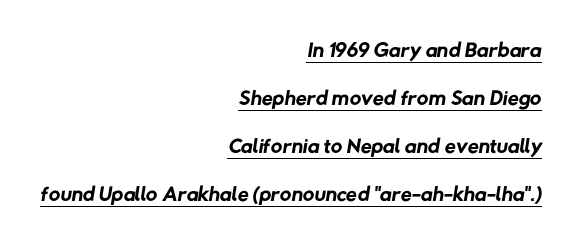
The image shows 32 px regular-weight sans-serif type; set right-aligned, normal line spacing (1.5x), normal letter spacing, underlined; low stroke contrast and a medium x-height.
